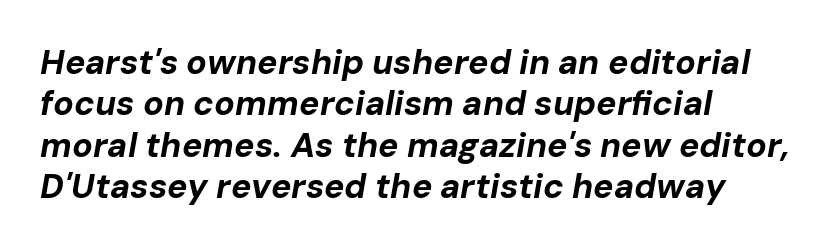
The image shows 34 px bold type, italic (leaning right); set left-aligned, line spacing 1.22x, normal letter spacing, not underlined; low stroke contrast and a medium x-height.
